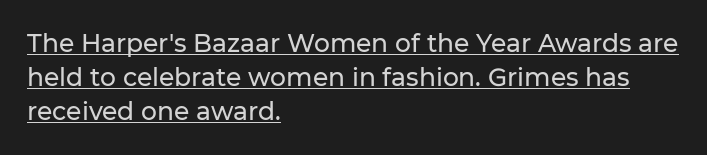
{"italic": "no", "underline": "yes", "align": "left", "line_spacing": "normal", "line_spacing_ratio": 1.37, "letter_spacing": "normal", "letter_spacing_em": 0.0, "glyph_px": 25}
